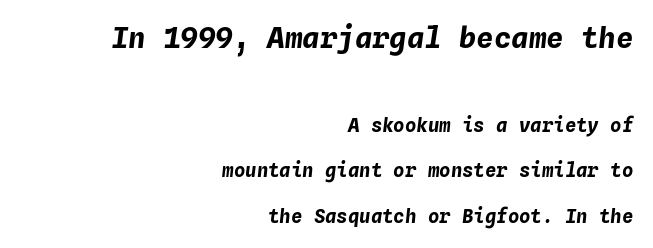
{"italic": "yes", "lean": "right", "slant_degrees": 4, "bold": "yes", "weight": "bold", "width": "normal", "stroke_contrast": "low", "x_height": "medium", "monospaced": "yes", "underline": "no", "align": "right", "line_spacing": "loose", "line_spacing_ratio": 2.4, "letter_spacing": "normal", "letter_spacing_em": 0.0, "larger_block": "first", "size_ratio": 1.53, "glyph_px": 29}
